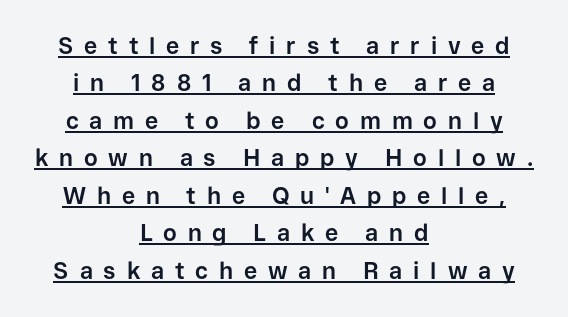
The block of text has a typical density, with ordinary space between rows. Every stem runs plumb, perpendicular to the baseline. Underline: present. Horizontal alignment here is central, giving a formal, balanced look.
